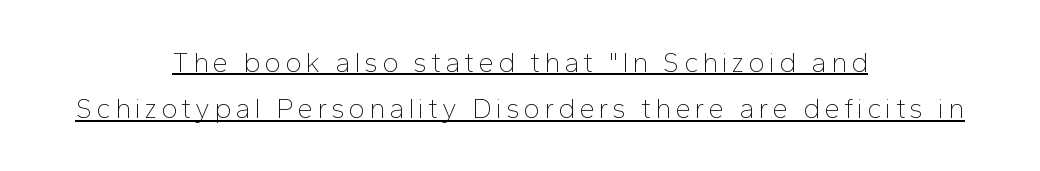
Q: Is the text bold? A: No.
Q: Is the text italic (slanted)? A: No, it is upright.
Q: Is the typeface a serif or a sans-serif typeface? A: Sans-serif.
Q: Is the text underlined? A: Yes.
Q: How is the paragraph aligned? A: Centered.
Q: Is the spacing between lines tight, normal or loose? A: Normal.
Q: Width (condensed, normal, or wide)? A: Normal.
Q: Stroke contrast? A: Low.
Q: x-height? A: Medium.
Q: Monospaced? A: No.
